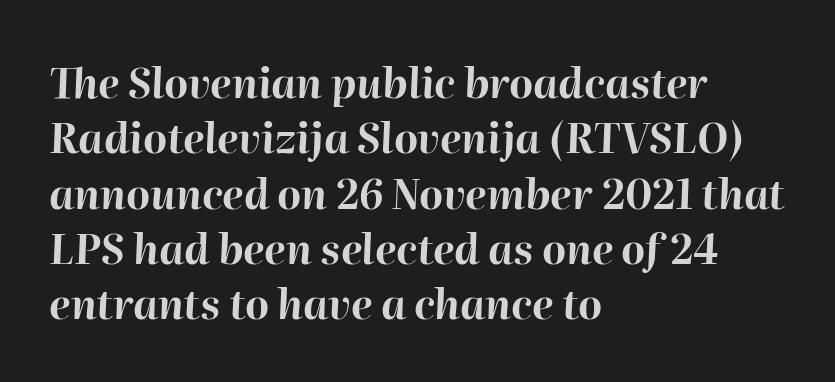
Q: Is the text bold? A: Yes.
Q: Is the text italic (slanted)? A: Yes, it leans right by about 2 degrees.
Q: Is the text underlined? A: No.
Q: How is the paragraph aligned? A: Left-aligned.
Q: Is the spacing between letters normal or unusually wide? A: Normal.
Q: Is the spacing between lines tight, normal or loose? A: Normal.
Q: Width (condensed, normal, or wide)? A: Normal.
Q: Stroke contrast? A: High.
Q: x-height? A: Medium.
Q: Monospaced? A: No.
